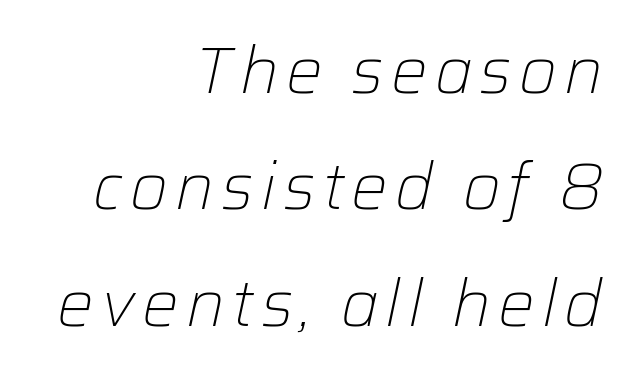
The image shows 65 px light type, italic (leaning right); set right-aligned, line spacing 1.79x, not underlined; low stroke contrast and a medium x-height.
